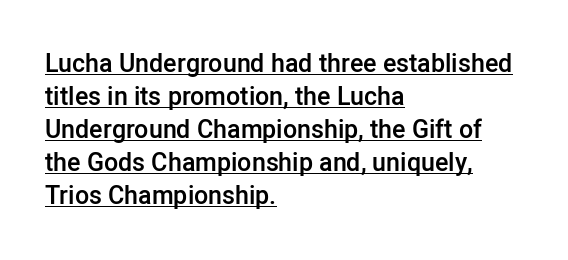
The image shows 25 px text type, upright; set left-aligned, normal line spacing (1.32x), normal letter spacing, underlined.
